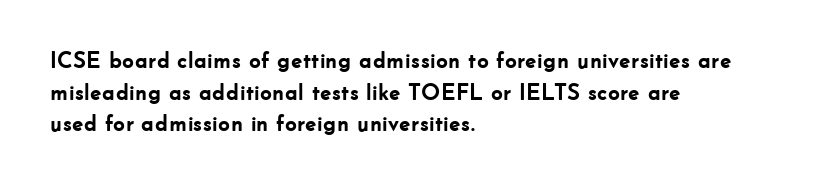
The image shows 23 px bold type, upright; set left-aligned, normal line spacing (1.38x), normal letter spacing, not underlined.
